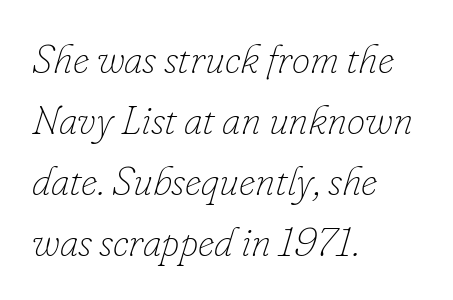
Between one letter and the next there's only the usual sliver of space. Is the block centered? No — it sits flush against the left margin. The font is comparable to plain body text, perhaps lighter. Whoever set this chose a conventional vertical rhythm. This sample has the flowing, uneven cadence of proportional lettering. Descender tails drop into unmarked territory.
